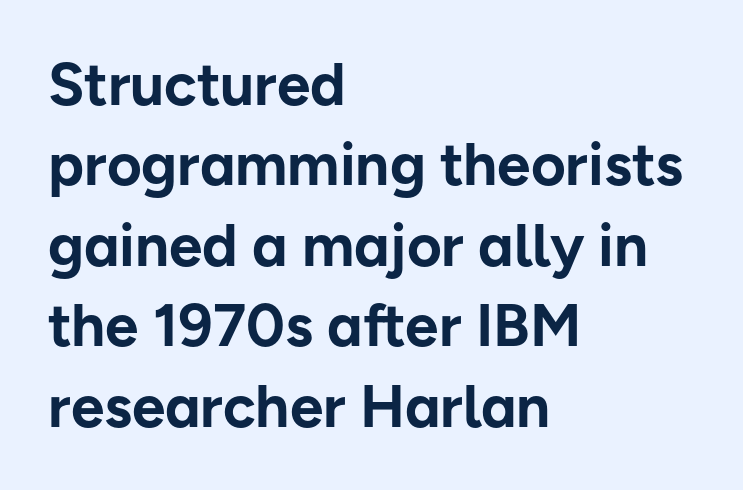
Q: Is the text bold? A: Yes.
Q: Is the text italic (slanted)? A: No, it is upright.
Q: Is the typeface a serif or a sans-serif typeface? A: Sans-serif.
Q: Is the text underlined? A: No.
Q: How is the paragraph aligned? A: Left-aligned.
Q: Is the spacing between letters normal or unusually wide? A: Normal.
Q: Is the spacing between lines tight, normal or loose? A: Normal.
Q: Width (condensed, normal, or wide)? A: Normal.
Q: Stroke contrast? A: Low.
Q: x-height? A: Medium.
Q: Monospaced? A: No.
